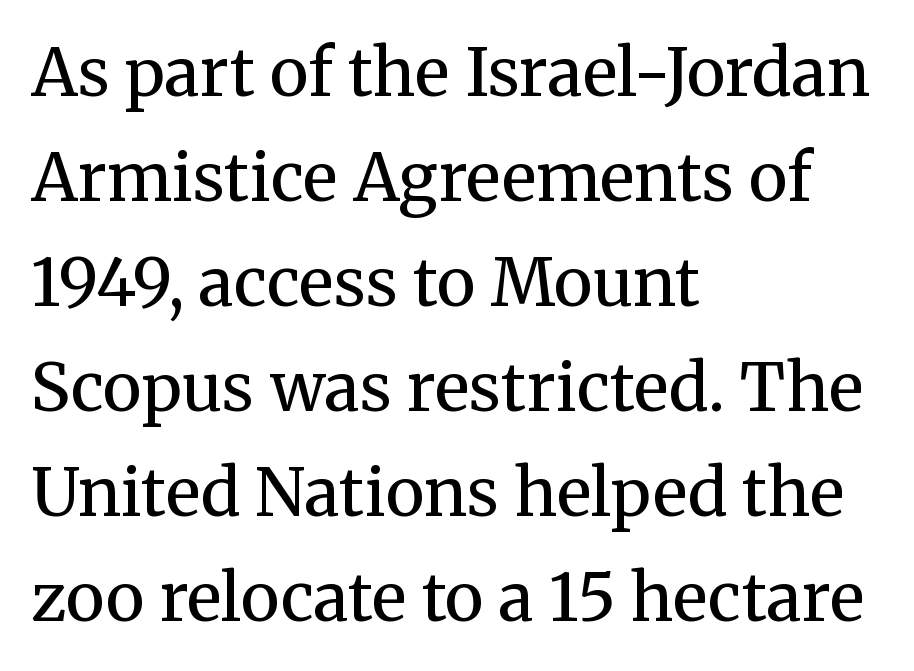
Q: Is the text bold? A: No.
Q: Is the text italic (slanted)? A: No, it is upright.
Q: Is the typeface a serif or a sans-serif typeface? A: Serif.
Q: Is the text underlined? A: No.
Q: How is the paragraph aligned? A: Left-aligned.
Q: Is the spacing between letters normal or unusually wide? A: Normal.
Q: Is the spacing between lines tight, normal or loose? A: Normal.
Q: Width (condensed, normal, or wide)? A: Normal.
Q: Stroke contrast? A: Medium.
Q: x-height? A: Medium.
Q: Monospaced? A: No.
